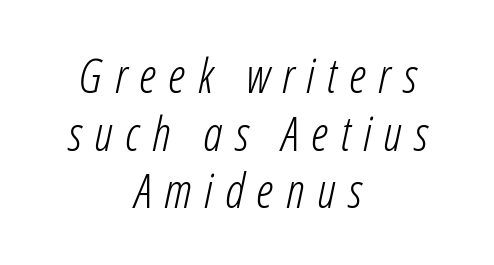
The rendering applies a slant to the glyphs. The text block is weighted toward neither margin, spreading evenly from the middle. Note the varied advance widths — an 'i' is clearly narrower than an 'm'. Short note: letters widely spaced. The weight tops out at a normal text grade. The passage shown is not underscored anywhere.
